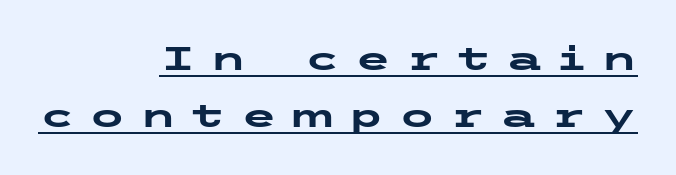
The image shows 33 px heavy, wide sans-serif type, upright; set right-aligned, line spacing 1.73x, unusually wide letter spacing (+0.43 em), underlined; low stroke contrast and a medium x-height.
